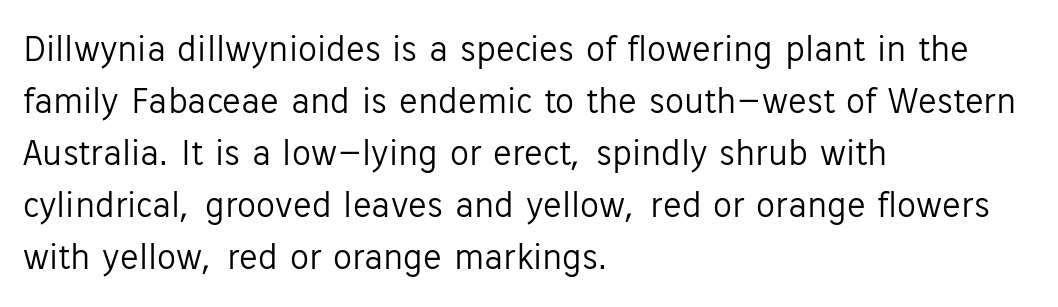
{"serif": "no", "italic": "no", "bold": "no", "weight": "light", "width": "normal", "stroke_contrast": "low", "x_height": "medium", "monospaced": "no", "underline": "no", "align": "left", "line_spacing": "normal", "line_spacing_ratio": 1.37, "letter_spacing": "normal", "letter_spacing_em": 0.0, "glyph_px": 38}
